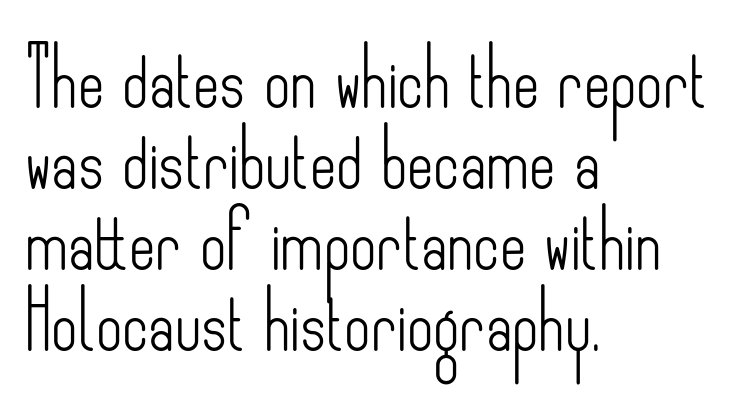
The image shows 57 px light, condensed sans-serif type, upright; set left-aligned, normal line spacing (1.42x), normal letter spacing, not underlined; low stroke contrast and a small x-height.
